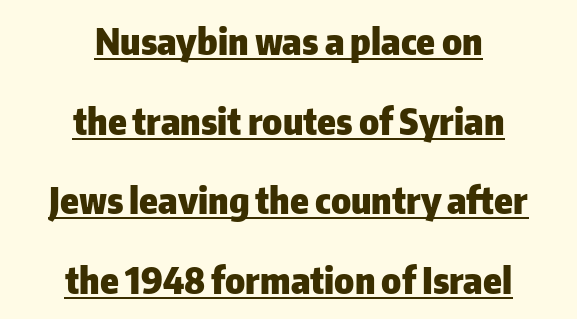
Character widths vary here, with narrow letters taking less room than wide ones. These lines stack symmetrically, like a column narrowing and widening about its center. The face used here has the dense, thick strokes of a bold. Check the space under the baseline: a stroke is drawn there. Between one letter and the next there's only the usual sliver of space.
